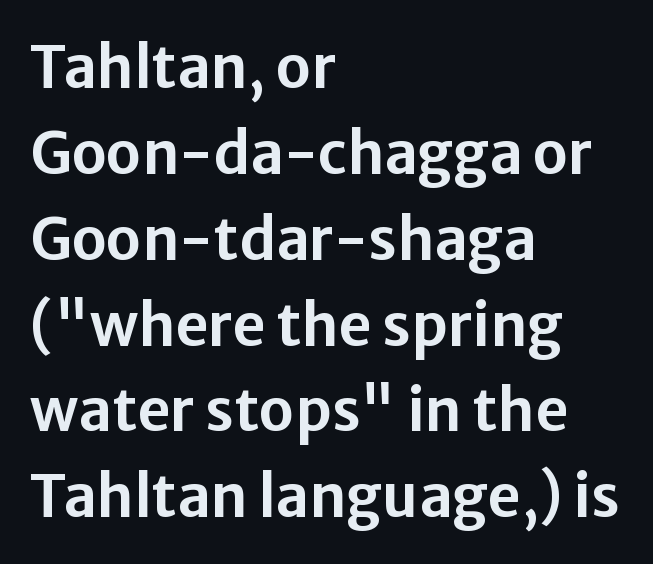
The image shows 58 px sans-serif type, upright; set left-aligned, normal line spacing (1.48x), normal letter spacing, not underlined; low stroke contrast and a medium x-height.
